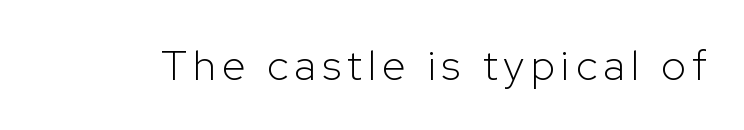
Q: Is the text bold? A: No.
Q: Is the text italic (slanted)? A: No, it is upright.
Q: Is the typeface a serif or a sans-serif typeface? A: Sans-serif.
Q: Is the text underlined? A: No.
Q: Width (condensed, normal, or wide)? A: Normal.
Q: Stroke contrast? A: Low.
Q: x-height? A: Medium.
Q: Monospaced? A: No.
